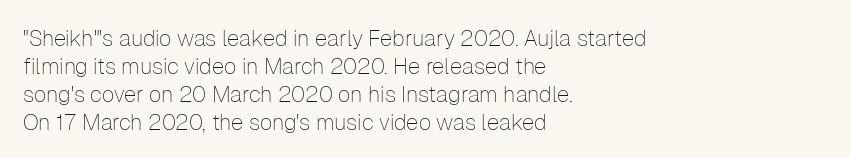
Q: Is the text bold? A: No.
Q: Is the text italic (slanted)? A: No, it is upright.
Q: Is the text underlined? A: No.
Q: How is the paragraph aligned? A: Left-aligned.
Q: Is the spacing between letters normal or unusually wide? A: Normal.
Q: Is the spacing between lines tight, normal or loose? A: Normal.
